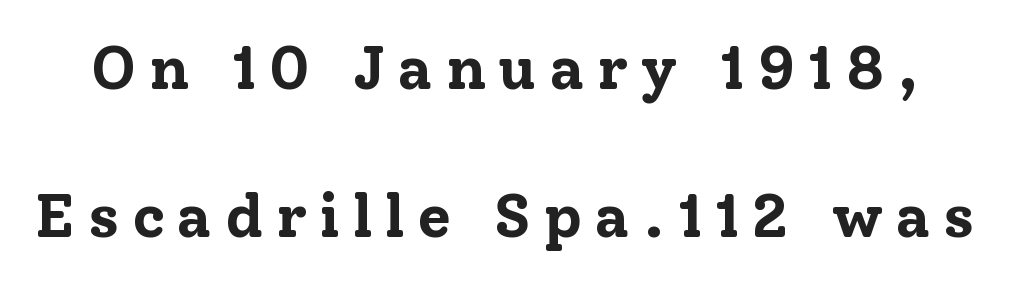
The image shows 61 px bold serif type, upright; set loose line spacing (2.42x), unusually wide letter spacing (+0.21 em), not underlined; low stroke contrast and a medium x-height.
